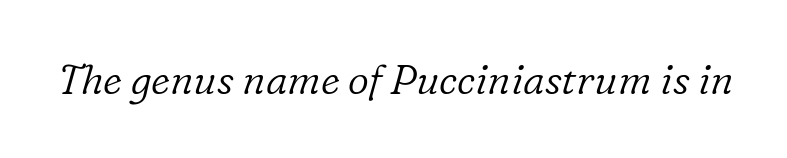
{"serif": "yes", "italic": "yes", "lean": "right", "slant_degrees": 16, "bold": "no", "weight": "light", "width": "normal", "stroke_contrast": "low", "x_height": "medium", "monospaced": "no", "underline": "no", "letter_spacing": "normal", "letter_spacing_em": 0.0, "glyph_px": 41}
